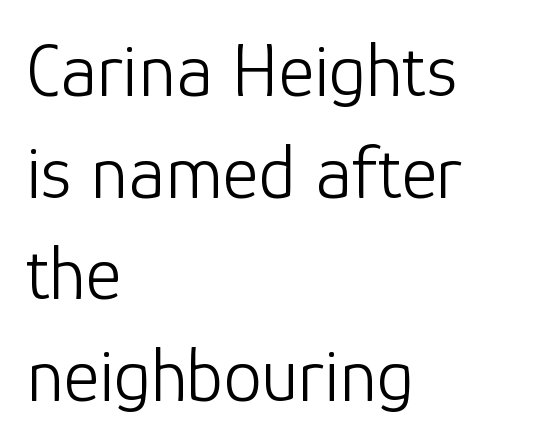
The image shows 77 px light sans-serif type, upright; set left-aligned, normal line spacing (1.32x), normal letter spacing, not underlined; low stroke contrast and a medium x-height.
